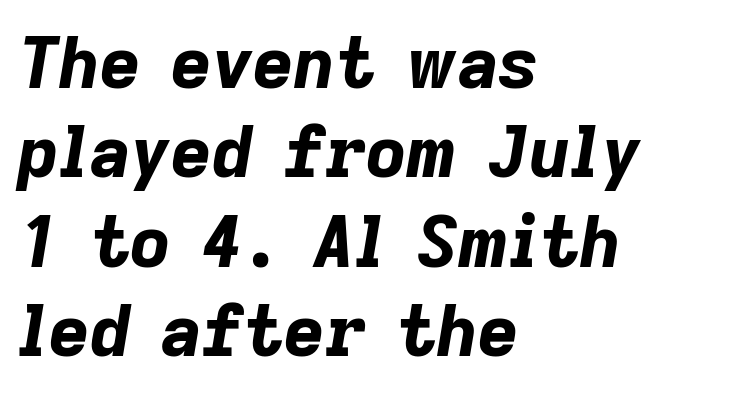
Look at the tracking — it's just the regular setting, nothing added. Reading down the column, the eye jumps a familiar distance to each next line. This sample has the flowing, uneven cadence of proportional lettering. Italic: yes, the glyphs are oblique. You'd pick this weight for a headline — it's a proper bold. Beneath every word, the page is bare.
